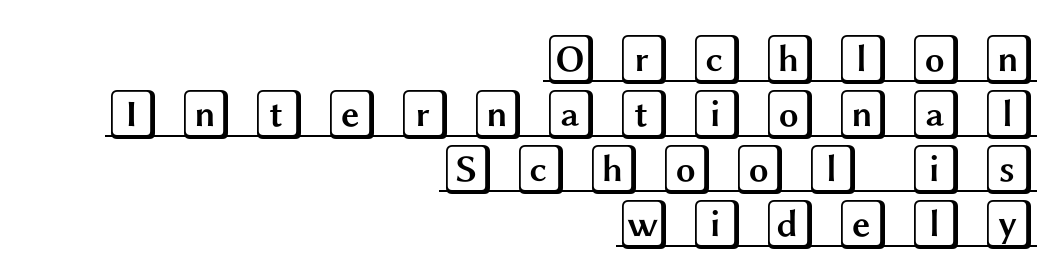
The image shows 50 px wide type, upright; set right-aligned, tight line spacing (1.1x), unusually wide letter spacing (+0.36 em), underlined; a large x-height.
